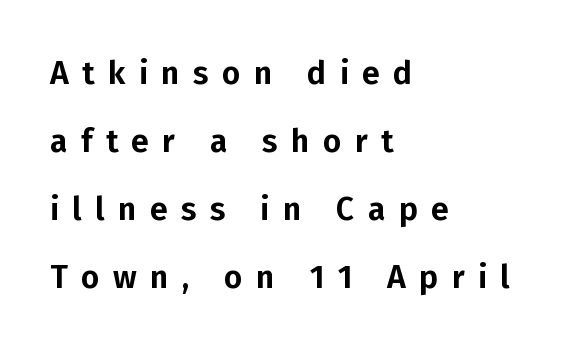
Q: Is the text italic (slanted)? A: No, it is upright.
Q: Is the typeface a serif or a sans-serif typeface? A: Sans-serif.
Q: Is the text underlined? A: No.
Q: How is the paragraph aligned? A: Left-aligned.
Q: Is the spacing between letters normal or unusually wide? A: Unusually wide.
Q: Is the spacing between lines tight, normal or loose? A: Loose.
Q: Width (condensed, normal, or wide)? A: Normal.
Q: Stroke contrast? A: Low.
Q: x-height? A: Medium.
Q: Monospaced? A: No.
